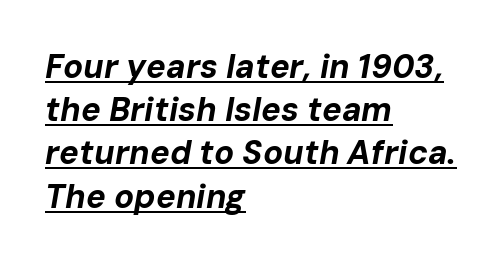
The image shows 33 px bold type, italic (leaning right); set left-aligned, normal line spacing (1.31x), normal letter spacing, underlined; low stroke contrast and a medium x-height.
